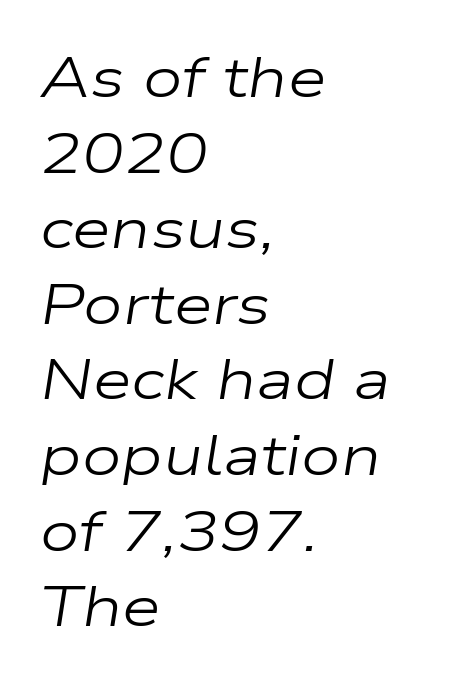
{"italic": "yes", "lean": "right", "slant_degrees": 9, "bold": "no", "weight": "regular", "width": "wide", "stroke_contrast": "low", "x_height": "medium", "monospaced": "no", "underline": "no", "align": "left", "line_spacing": "normal", "line_spacing_ratio": 1.35, "letter_spacing": "normal", "letter_spacing_em": 0.0, "glyph_px": 56}
